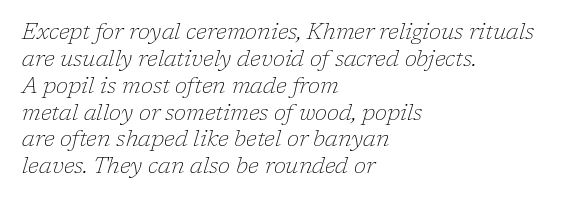
{"italic": "yes", "lean": "right", "slant_degrees": 17, "bold": "no", "underline": "no", "align": "left", "line_spacing_ratio": 1.22, "letter_spacing": "normal", "letter_spacing_em": 0.0, "glyph_px": 22}
